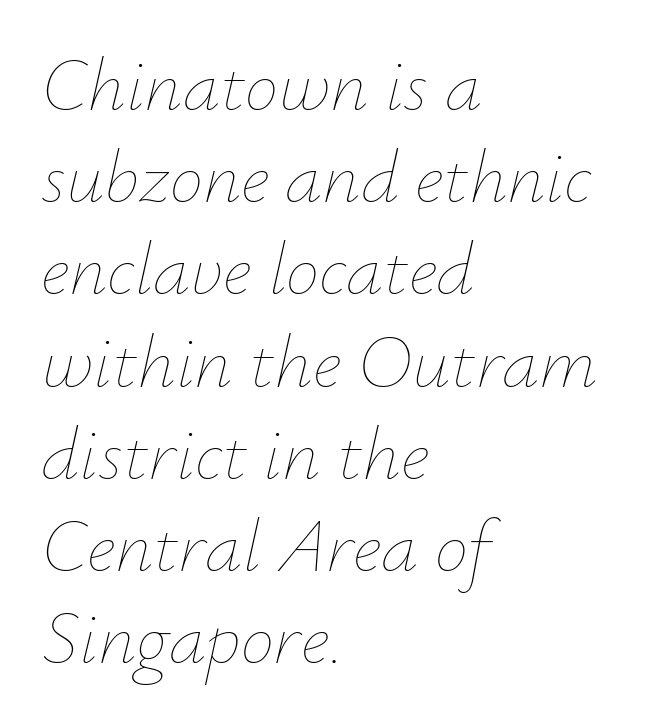
The horizontal fit of the characters is conventional and even. The font sits on the lighter half of the weight spectrum, regular included. The axis of the letterforms is tilted away from vertical. The passage shown is typed in a proportional face where columns would drift. Is the block centered? No — it sits flush against the left margin. Clear beneath every line of the passage.
